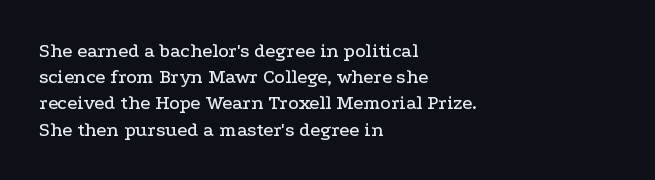
Q: Is the text italic (slanted)? A: No, it is upright.
Q: Is the text underlined? A: No.
Q: How is the paragraph aligned? A: Left-aligned.
Q: Is the spacing between letters normal or unusually wide? A: Normal.
Q: Is the spacing between lines tight, normal or loose? A: Normal.
